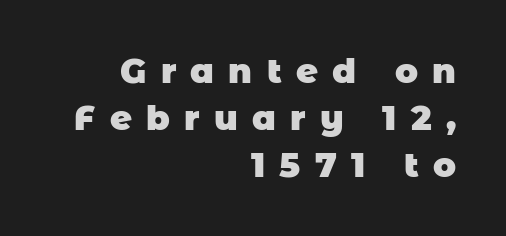
The image shows 34 px heavy sans-serif type; set right-aligned, normal line spacing (1.38x), unusually wide letter spacing (+0.42 em), not underlined; low stroke contrast and a large x-height.
